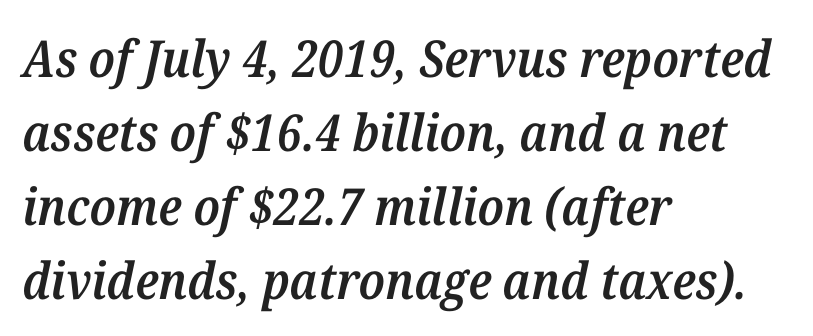
The image shows 51 px semibold serif type, italic (leaning right); set left-aligned, normal line spacing (1.45x), normal letter spacing, not underlined; medium stroke contrast and a medium x-height.
